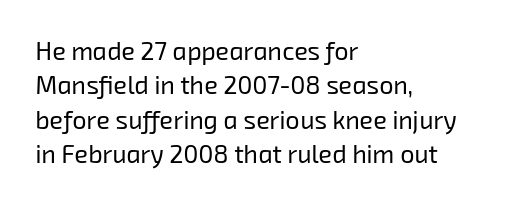
Q: Is the text bold? A: No.
Q: Is the text underlined? A: No.
Q: How is the paragraph aligned? A: Left-aligned.
Q: Is the spacing between letters normal or unusually wide? A: Normal.
Q: Is the spacing between lines tight, normal or loose? A: Normal.
